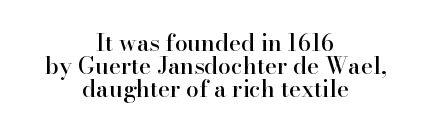
{"italic": "no", "underline": "no", "align": "center", "line_spacing": "tight", "line_spacing_ratio": 0.99, "letter_spacing": "normal", "letter_spacing_em": 0.0, "glyph_px": 23}
